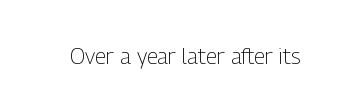
The space directly below the letters is spotless. Quick note: not italic, upright. The line texture is even and compact thanks to regular tracking. These glyphs show unthickened strokes, regular width or finer.
